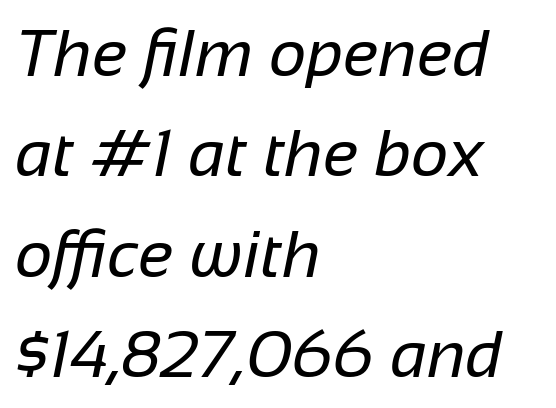
{"serif": "no", "bold": "no", "weight": "regular", "width": "normal", "stroke_contrast": "low", "x_height": "medium", "monospaced": "no", "underline": "no", "align": "left", "line_spacing": "normal", "line_spacing_ratio": 1.52, "letter_spacing": "normal", "letter_spacing_em": 0.0, "glyph_px": 66}
